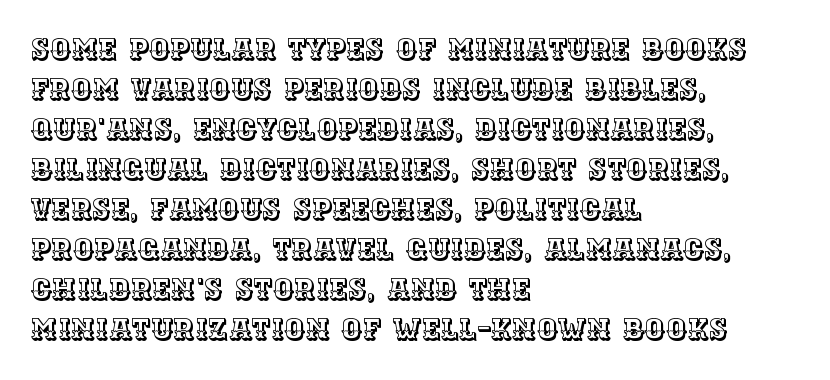
Q: Is the text italic (slanted)? A: No, it is upright.
Q: Is the text underlined? A: No.
Q: How is the paragraph aligned? A: Left-aligned.
Q: Is the spacing between letters normal or unusually wide? A: Normal.
Q: Is the spacing between lines tight, normal or loose? A: Normal.
Q: Width (condensed, normal, or wide)? A: Normal.
Q: x-height? A: Large.
Q: Monospaced? A: No.
